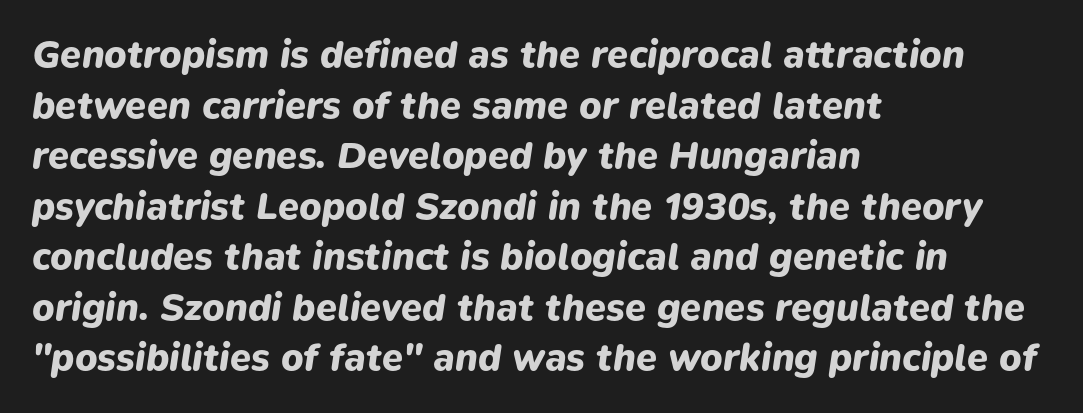
The image shows 38 px heavy type, italic (leaning right); set left-aligned, normal line spacing (1.33x), normal letter spacing, not underlined; low stroke contrast and a medium x-height.
